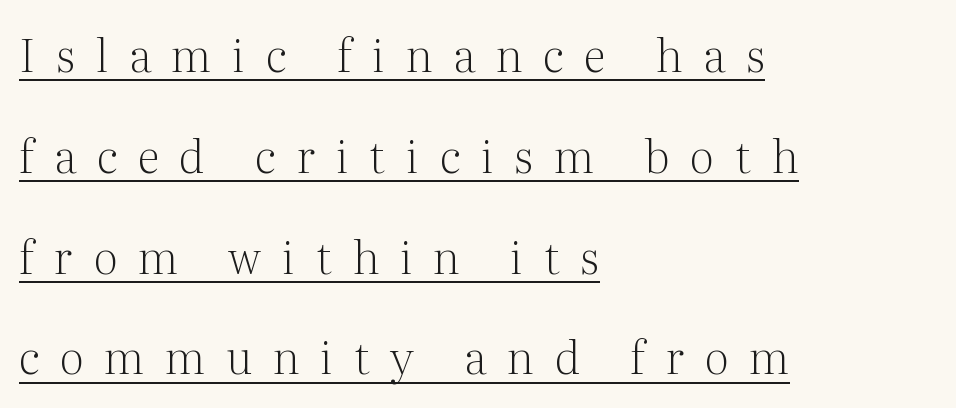
Q: Is the text bold? A: No.
Q: Is the text italic (slanted)? A: No, it is upright.
Q: Is the typeface a serif or a sans-serif typeface? A: Serif.
Q: Is the text underlined? A: Yes.
Q: How is the paragraph aligned? A: Left-aligned.
Q: Is the spacing between letters normal or unusually wide? A: Unusually wide.
Q: Is the spacing between lines tight, normal or loose? A: Loose.
Q: Width (condensed, normal, or wide)? A: Normal.
Q: Stroke contrast? A: Medium.
Q: x-height? A: Medium.
Q: Monospaced? A: No.
